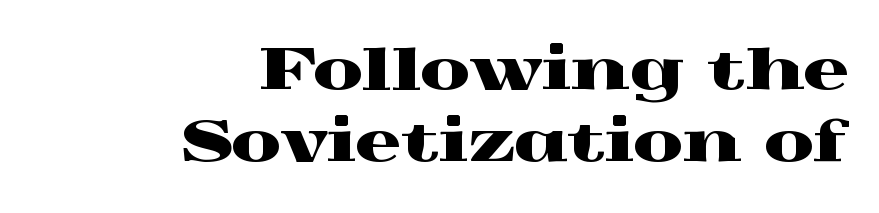
What's the leading like? Ordinary, nothing unusual. A clean baseline with only descenders dipping below it. Note the varied advance widths — an 'i' is clearly narrower than an 'm'. The letters carry serifs — small finishing strokes at the ends of their stems. The paragraph has a hard right edge and a soft left edge. Unlike italic type, these characters show no tilt at all.
